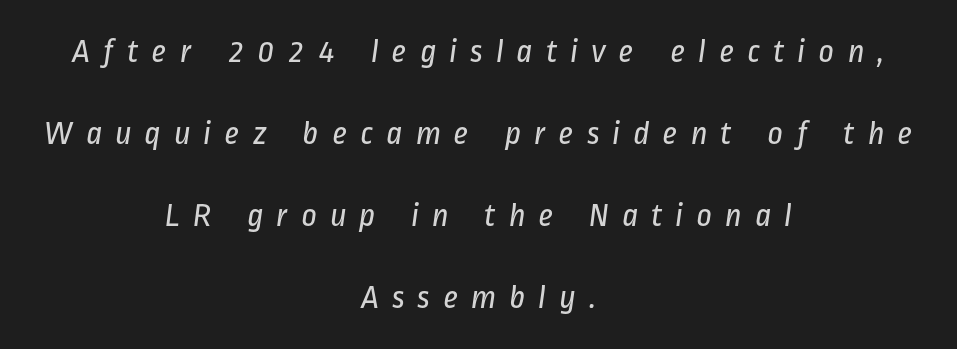
The image shows 34 px regular-weight, condensed sans-serif type; set centered, loose line spacing (2.41x), unusually wide letter spacing (+0.37 em), not underlined; low stroke contrast and a medium x-height.
